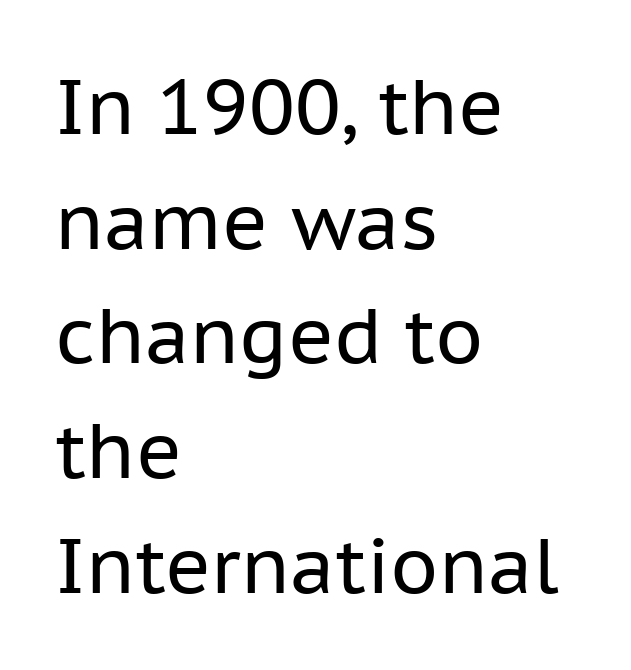
{"serif": "no", "italic": "no", "bold": "no", "weight": "regular", "width": "normal", "stroke_contrast": "low", "x_height": "medium", "monospaced": "no", "underline": "no", "align": "left", "line_spacing": "normal", "line_spacing_ratio": 1.49, "letter_spacing": "normal", "letter_spacing_em": 0.0, "glyph_px": 77}
